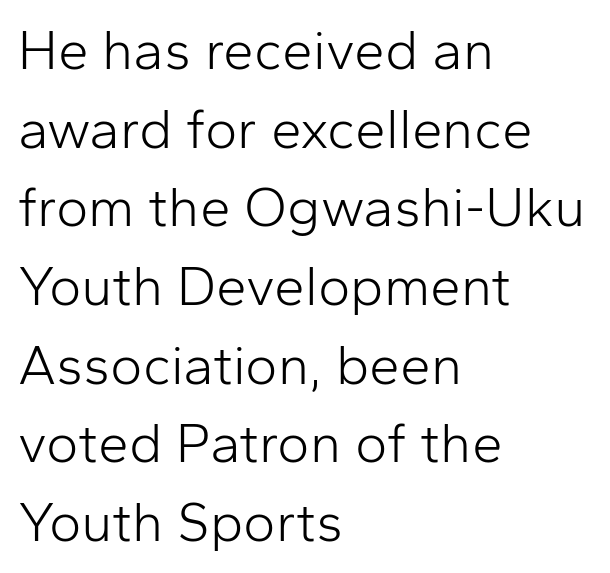
Q: Is the text bold? A: No.
Q: Is the text italic (slanted)? A: No, it is upright.
Q: Is the typeface a serif or a sans-serif typeface? A: Sans-serif.
Q: Is the text underlined? A: No.
Q: How is the paragraph aligned? A: Left-aligned.
Q: Is the spacing between letters normal or unusually wide? A: Normal.
Q: Is the spacing between lines tight, normal or loose? A: Normal.
Q: Width (condensed, normal, or wide)? A: Normal.
Q: Stroke contrast? A: Low.
Q: x-height? A: Medium.
Q: Monospaced? A: No.
